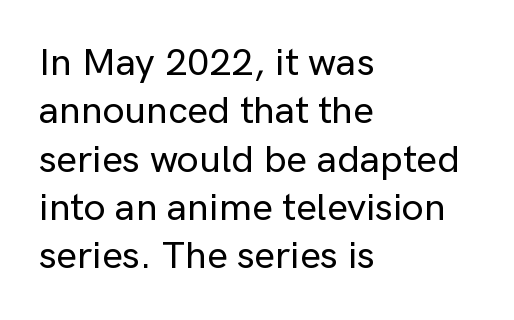
{"serif": "no", "italic": "no", "width": "normal", "stroke_contrast": "low", "x_height": "medium", "monospaced": "no", "underline": "no", "align": "left", "line_spacing_ratio": 1.24, "letter_spacing": "normal", "letter_spacing_em": 0.0, "glyph_px": 39}
